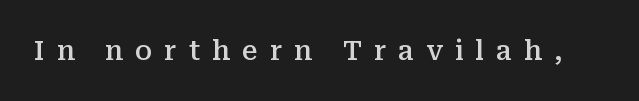
A fair bit of extra ink — the face is semibold, not bold. In terms of letterform style, serifs are clearly present. Short note: letters widely spaced. Ordinary non-slanted type is in use. Descenders are the only things crossing below the line. Looks like regular typesetting: each glyph gets only the width it needs.
